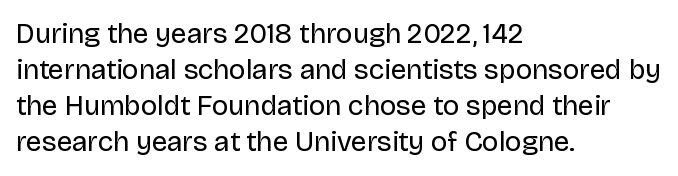
Q: Is the text bold? A: No.
Q: Is the text italic (slanted)? A: No, it is upright.
Q: Is the typeface a serif or a sans-serif typeface? A: Sans-serif.
Q: Is the text underlined? A: No.
Q: How is the paragraph aligned? A: Left-aligned.
Q: Is the spacing between letters normal or unusually wide? A: Normal.
Q: Is the spacing between lines tight, normal or loose? A: Normal.
Q: Width (condensed, normal, or wide)? A: Normal.
Q: Stroke contrast? A: Low.
Q: x-height? A: Large.
Q: Monospaced? A: No.
